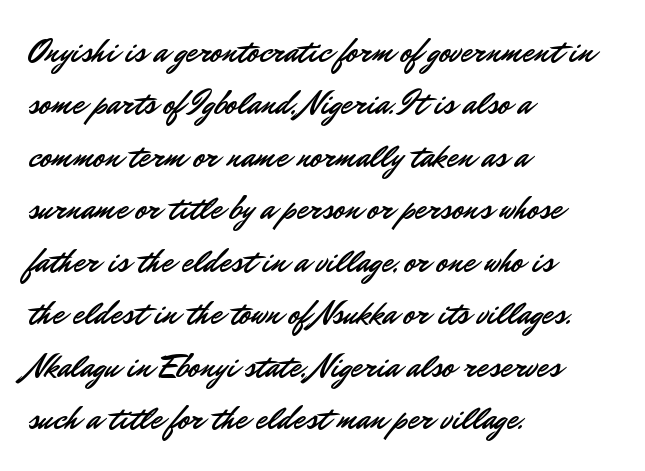
The image shows 33 px sans-serif type; set left-aligned, normal line spacing (1.59x), normal letter spacing, not underlined; low stroke contrast and a small x-height.
